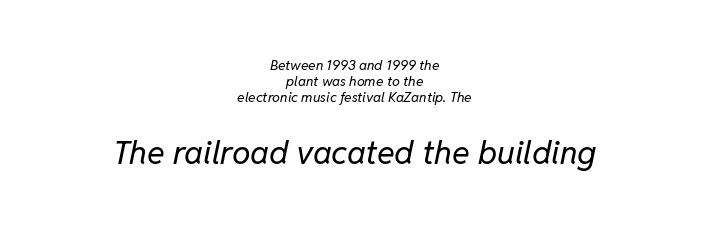
Typesetter's note — lower block bumped up in size, upper block left smaller. The glyphs look as if they've been sheared to an angle. Varying glyph widths throughout — classic text-font behaviour. Letters rest on an invisible, unmarked baseline.
